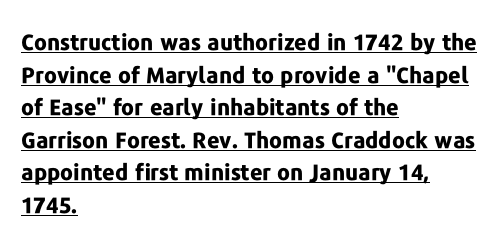
Q: Is the text bold? A: Yes.
Q: Is the text italic (slanted)? A: No, it is upright.
Q: Is the text underlined? A: Yes.
Q: How is the paragraph aligned? A: Left-aligned.
Q: Is the spacing between letters normal or unusually wide? A: Normal.
Q: Is the spacing between lines tight, normal or loose? A: Normal.
